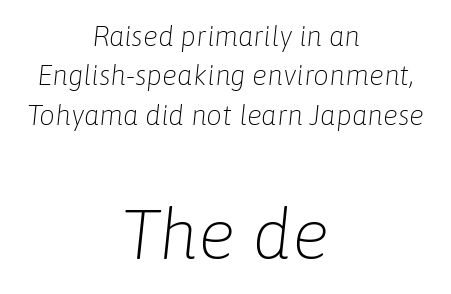
The image shows 70 px light type, italic (leaning right); set centered, normal line spacing (1.41x), normal letter spacing, not underlined; the second (bottom) block is 2.5x larger; low stroke contrast and a medium x-height.
